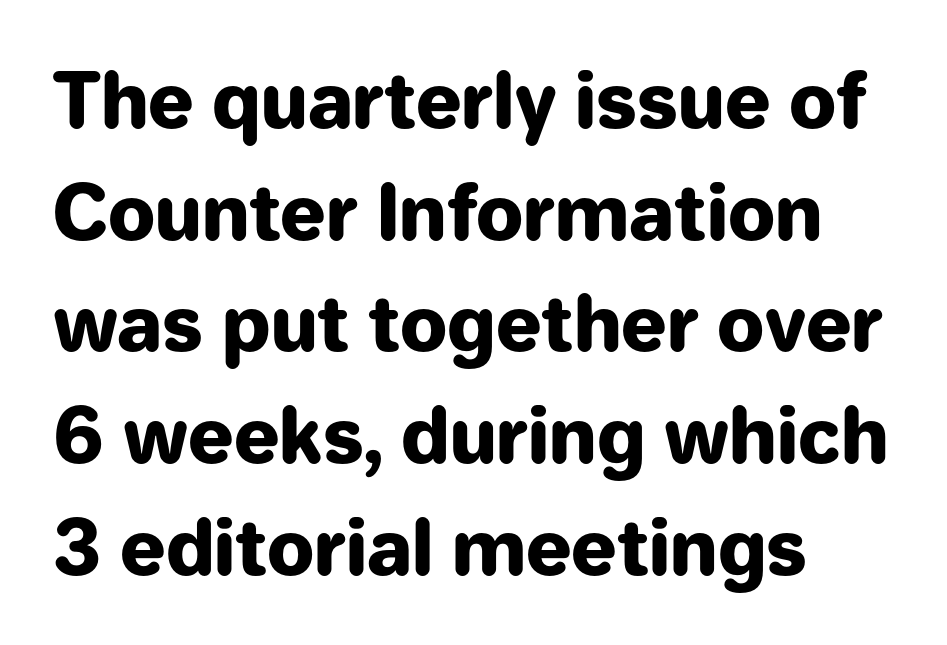
The image shows 75 px heavy sans-serif type, upright; set left-aligned, normal line spacing (1.49x), normal letter spacing, not underlined; low stroke contrast and a medium x-height.
